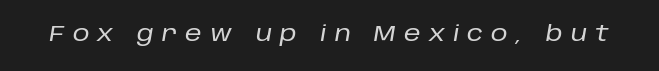
Q: Is the text italic (slanted)? A: Yes, it leans right by about 10 degrees.
Q: Is the text underlined? A: No.
Q: Is the spacing between letters normal or unusually wide? A: Unusually wide.
